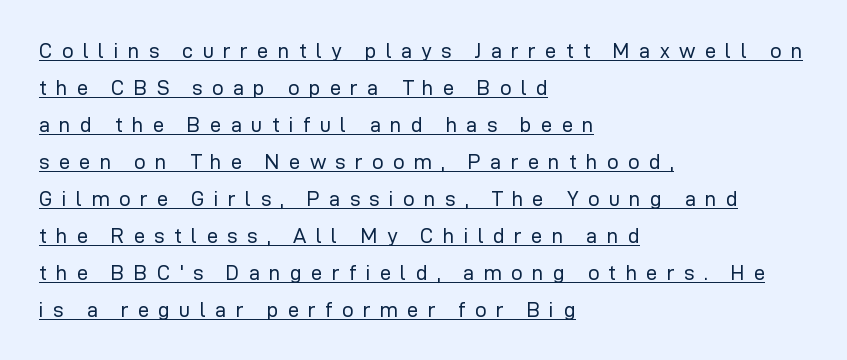
{"italic": "no", "bold": "no", "underline": "yes", "align": "left", "line_spacing_ratio": 1.85, "letter_spacing": "wide", "letter_spacing_em": 0.47, "glyph_px": 20}
